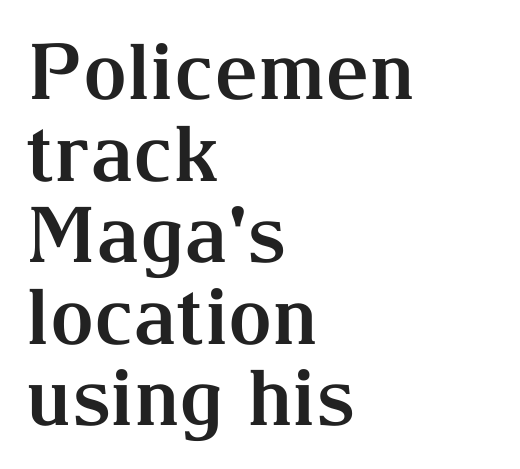
{"serif": "yes", "italic": "no", "bold": "yes", "weight": "bold", "width": "normal", "stroke_contrast": "medium", "x_height": "medium", "monospaced": "no", "underline": "no", "align": "left", "line_spacing": "tight", "line_spacing_ratio": 1.06, "letter_spacing": "normal", "letter_spacing_em": 0.0, "glyph_px": 77}
